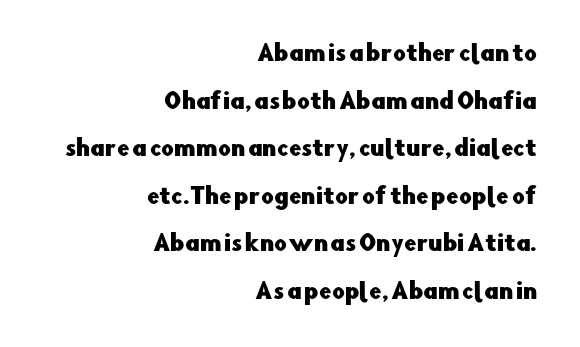
Q: Is the text italic (slanted)? A: No, it is upright.
Q: Is the text underlined? A: No.
Q: How is the paragraph aligned? A: Right-aligned.
Q: Is the spacing between letters normal or unusually wide? A: Normal.
Q: Is the spacing between lines tight, normal or loose? A: Loose.
